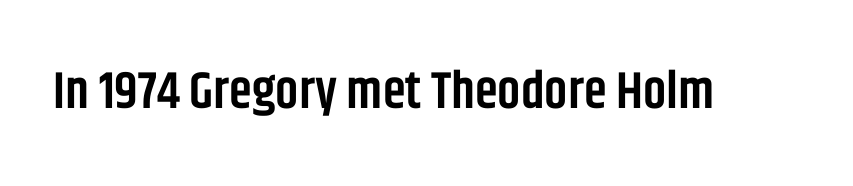
Q: Is the text bold? A: Semi-bold.
Q: Is the text italic (slanted)? A: No, it is upright.
Q: Is the typeface a serif or a sans-serif typeface? A: Sans-serif.
Q: Is the text underlined? A: No.
Q: Is the spacing between letters normal or unusually wide? A: Normal.
Q: Width (condensed, normal, or wide)? A: Condensed.
Q: Stroke contrast? A: Low.
Q: x-height? A: Large.
Q: Monospaced? A: No.
